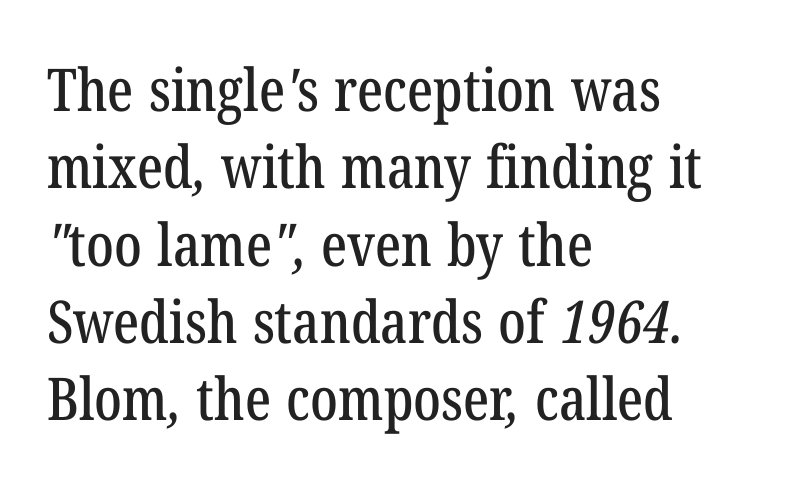
A typesetter would label this face a serif. The letters advance in unequal steps, a hallmark of proportional type. Inter-character spacing is left at the font's built-in metrics. Reading down the column, the eye jumps a familiar distance to each next line.
